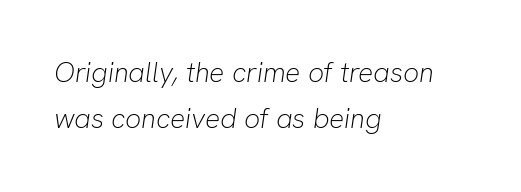
The image shows 28 px light type, italic (leaning right); set left-aligned, normal line spacing (1.66x), normal letter spacing, not underlined; low stroke contrast and a medium x-height.
